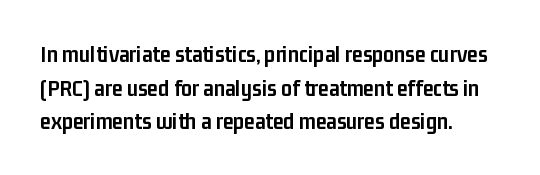
{"italic": "no", "bold": "yes", "underline": "no", "align": "left", "line_spacing": "normal", "line_spacing_ratio": 1.4, "letter_spacing": "normal", "letter_spacing_em": 0.0, "glyph_px": 24}
